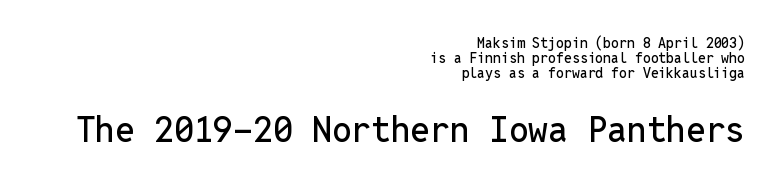
The image shows 35 px sans-serif type, upright, monospaced; set right-aligned, tight line spacing (1.08x), normal letter spacing, not underlined; the second (bottom) block is 2.5x larger; low stroke contrast and a medium x-height.
